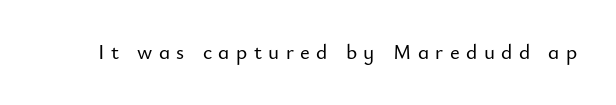
Q: Is the text italic (slanted)? A: No, it is upright.
Q: Is the text underlined? A: No.
Q: Is the spacing between letters normal or unusually wide? A: Unusually wide.
